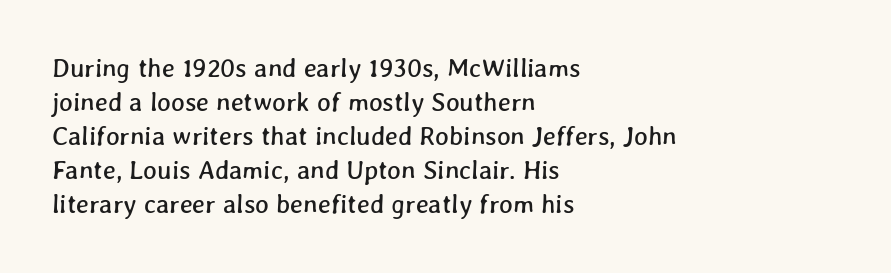
The image shows 26 px text type; set left-aligned, normal line spacing (1.31x), normal letter spacing, not underlined.
